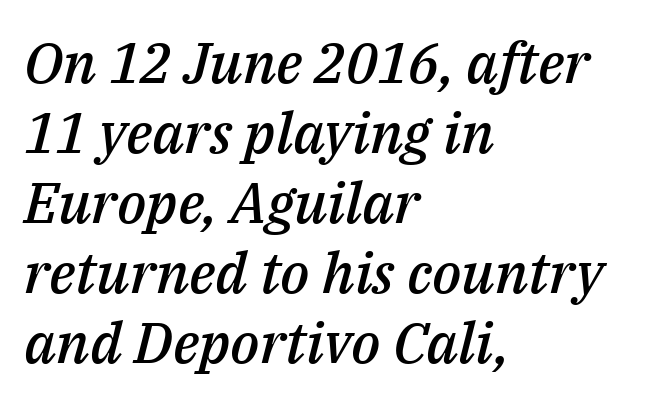
{"italic": "yes", "lean": "right", "slant_degrees": 14, "bold": "semi", "weight": "semibold", "width": "normal", "stroke_contrast": "medium", "x_height": "medium", "monospaced": "no", "underline": "no", "align": "left", "line_spacing_ratio": 1.23, "letter_spacing": "normal", "letter_spacing_em": 0.0, "glyph_px": 57}
